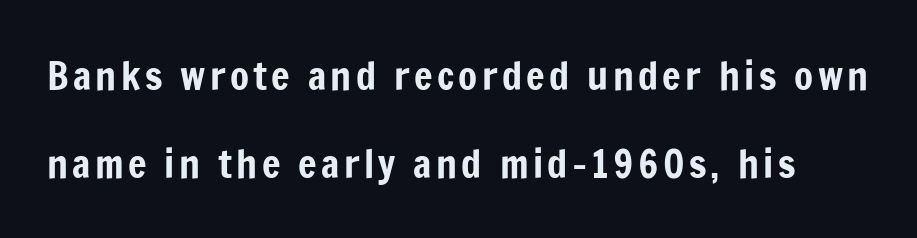
Q: Is the text italic (slanted)? A: No, it is upright.
Q: Is the typeface a serif or a sans-serif typeface? A: Sans-serif.
Q: Is the text underlined? A: No.
Q: Is the spacing between lines tight, normal or loose? A: Loose.
Q: Width (condensed, normal, or wide)? A: Condensed.
Q: Stroke contrast? A: Low.
Q: x-height? A: Medium.
Q: Monospaced? A: No.
